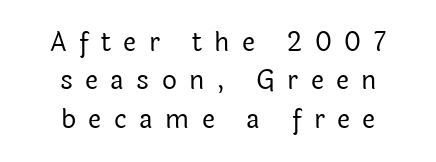
Q: Is the text bold? A: No.
Q: Is the text italic (slanted)? A: No, it is upright.
Q: Is the text underlined? A: No.
Q: How is the paragraph aligned? A: Centered.
Q: Is the spacing between letters normal or unusually wide? A: Unusually wide.
Q: Is the spacing between lines tight, normal or loose? A: Normal.
